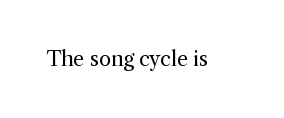
Q: Is the text bold? A: No.
Q: Is the text italic (slanted)? A: No, it is upright.
Q: Is the text underlined? A: No.
Q: Is the spacing between letters normal or unusually wide? A: Normal.
